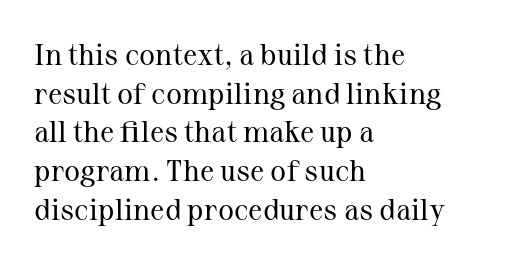
Q: Is the text bold? A: No.
Q: Is the text italic (slanted)? A: No, it is upright.
Q: Is the typeface a serif or a sans-serif typeface? A: Serif.
Q: Is the text underlined? A: No.
Q: How is the paragraph aligned? A: Left-aligned.
Q: Is the spacing between letters normal or unusually wide? A: Normal.
Q: Is the spacing between lines tight, normal or loose? A: Normal.
Q: Width (condensed, normal, or wide)? A: Normal.
Q: Stroke contrast? A: Medium.
Q: x-height? A: Medium.
Q: Monospaced? A: No.
